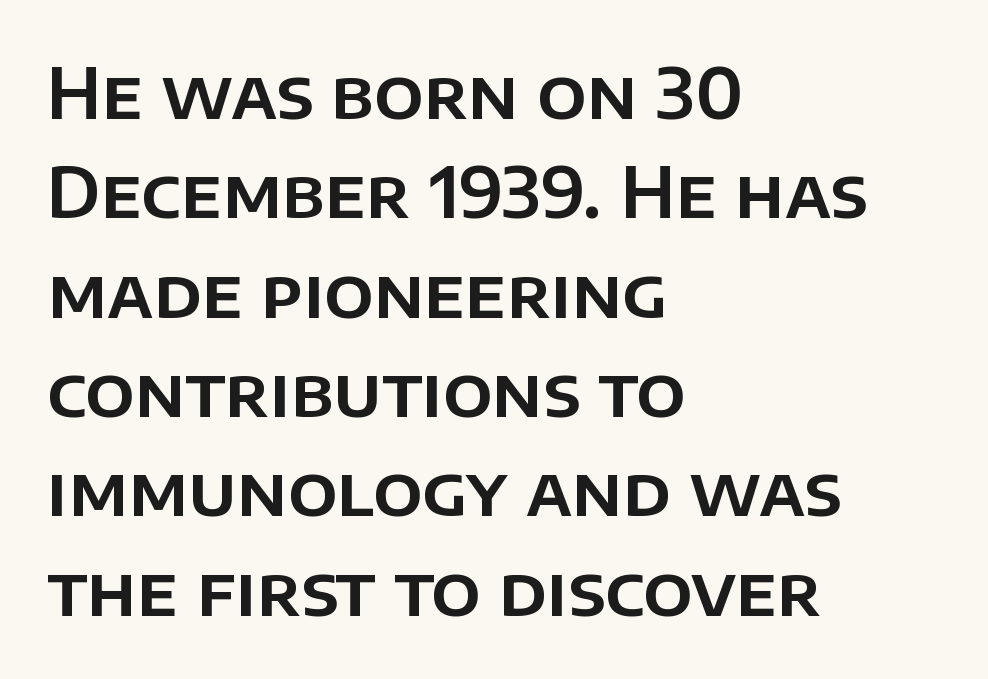
Q: Is the text italic (slanted)? A: No, it is upright.
Q: Is the typeface a serif or a sans-serif typeface? A: Sans-serif.
Q: Is the text underlined? A: No.
Q: How is the paragraph aligned? A: Left-aligned.
Q: Is the spacing between letters normal or unusually wide? A: Normal.
Q: Is the spacing between lines tight, normal or loose? A: Normal.
Q: Width (condensed, normal, or wide)? A: Normal.
Q: Stroke contrast? A: Low.
Q: x-height? A: Large.
Q: Monospaced? A: No.
